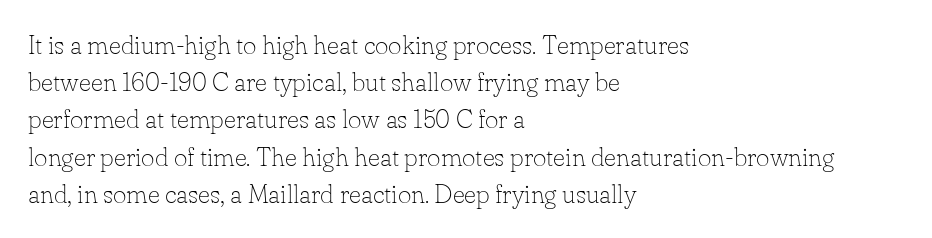
The rendering anchors every line to the left-hand side. A clean baseline with only descenders dipping below it. No chunkiness to these letters — they're not bold. Leading matches the norm, producing a regular column. Ascenders rise straight up at ninety degrees. Nobody touched the tracking dial on this one.
